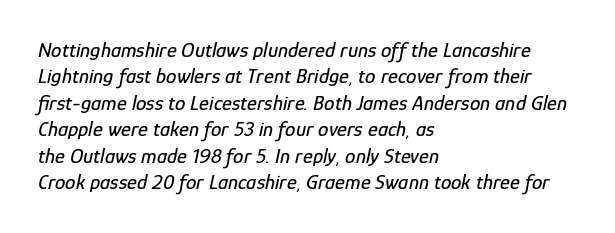
Characters follow at the spacing the type designer built in. Casual observation: everything's shoved over to the left. Slant detected: the letters are inclined. Honestly, the row spacing looks completely unremarkable.
